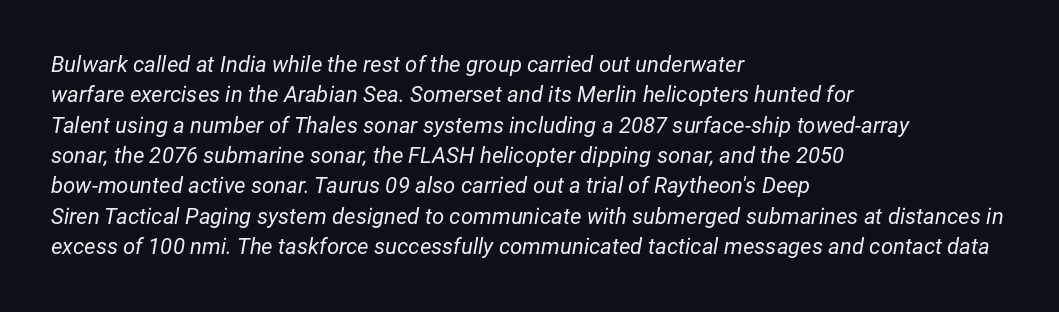
{"italic": "yes", "lean": "right", "slant_degrees": 12, "bold": "no", "underline": "no", "align": "left", "line_spacing": "normal", "line_spacing_ratio": 1.38, "letter_spacing": "normal", "letter_spacing_em": 0.0, "glyph_px": 22}
